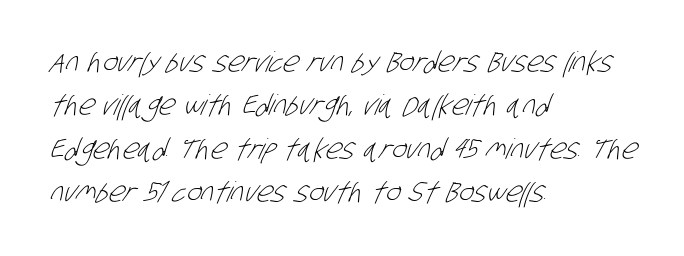
The baseline area is clear. The horizontal fit of the characters is conventional and even. The face used here is proportionally spaced, like ordinary book or web type. Each stroke keeps to a modest, everyday thickness or less. The setting favours the left margin, as ordinary paragraphs usually do.
